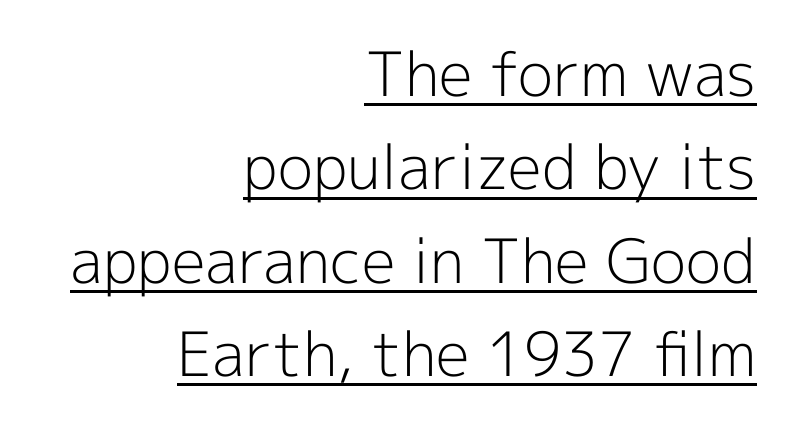
{"serif": "no", "italic": "no", "bold": "no", "weight": "light", "width": "normal", "x_height": "medium", "monospaced": "no", "underline": "yes", "align": "right", "line_spacing": "normal", "line_spacing_ratio": 1.53, "letter_spacing": "normal", "letter_spacing_em": 0.0, "glyph_px": 61}
